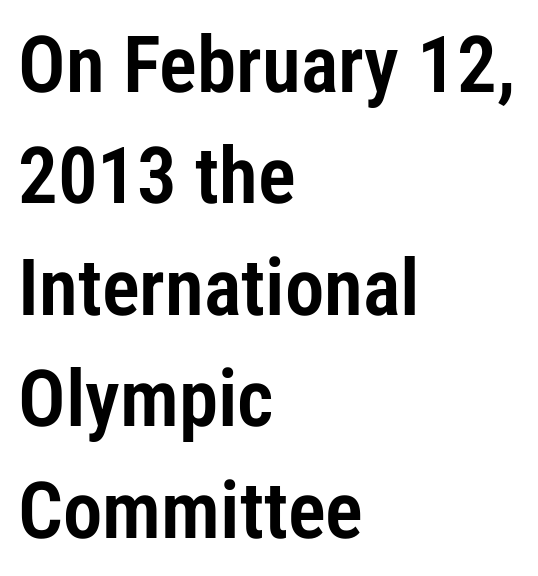
{"serif": "no", "italic": "no", "width": "condensed", "stroke_contrast": "low", "x_height": "medium", "monospaced": "no", "underline": "no", "align": "left", "line_spacing": "normal", "line_spacing_ratio": 1.41, "letter_spacing": "normal", "letter_spacing_em": 0.0, "glyph_px": 79}
